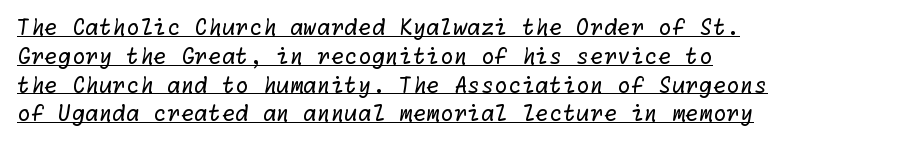
Compared with typical paragraphs, the rows here are spaced about the same. The passage shown has conventional tracking throughout. Visually the block forms a straight wall on the left and a jagged coastline on the right. Unbolded letterforms with no extra heft. Glance below the letters and you will spot a drawn line.
